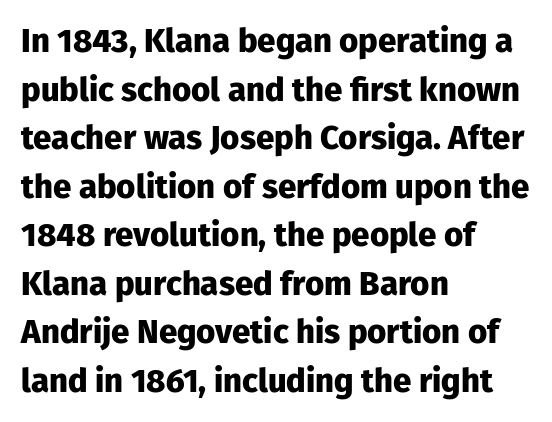
Q: Is the text bold? A: Yes.
Q: Is the text italic (slanted)? A: No, it is upright.
Q: Is the typeface a serif or a sans-serif typeface? A: Sans-serif.
Q: Is the text underlined? A: No.
Q: How is the paragraph aligned? A: Left-aligned.
Q: Is the spacing between letters normal or unusually wide? A: Normal.
Q: Is the spacing between lines tight, normal or loose? A: Normal.
Q: Width (condensed, normal, or wide)? A: Normal.
Q: Stroke contrast? A: Low.
Q: x-height? A: Medium.
Q: Monospaced? A: No.
